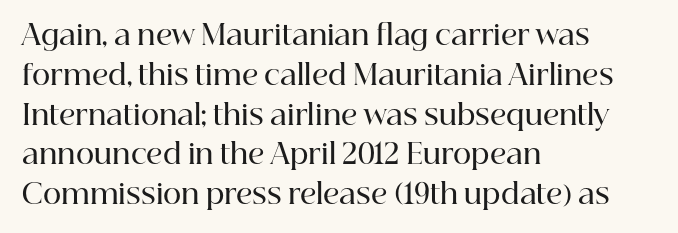
The image shows 28 px semibold serif type, upright; set left-aligned, normal line spacing (1.42x), normal letter spacing, not underlined; high stroke contrast and a medium x-height.
